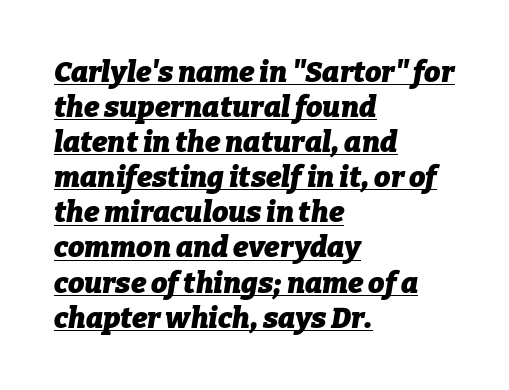
Q: Is the text bold? A: Yes.
Q: Is the text italic (slanted)? A: Yes, it leans right by about 9 degrees.
Q: Is the text underlined? A: Yes.
Q: How is the paragraph aligned? A: Left-aligned.
Q: Is the spacing between letters normal or unusually wide? A: Normal.
Q: Width (condensed, normal, or wide)? A: Normal.
Q: Stroke contrast? A: Low.
Q: x-height? A: Medium.
Q: Monospaced? A: No.
